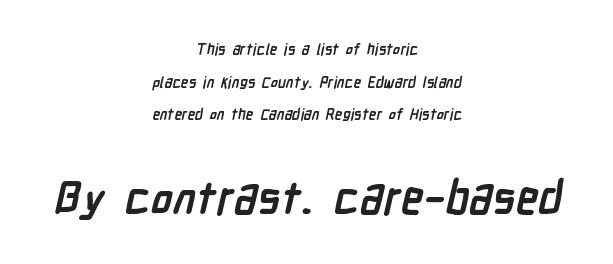
{"serif": "no", "bold": "yes", "weight": "semibold", "width": "condensed", "stroke_contrast": "low", "x_height": "medium", "monospaced": "no", "underline": "no", "align": "center", "line_spacing": "loose", "line_spacing_ratio": 2.18, "letter_spacing": "normal", "letter_spacing_em": 0.0, "larger_block": "second", "size_ratio": 3.0, "glyph_px": 45}
